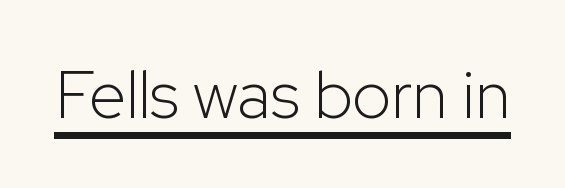
{"serif": "no", "italic": "no", "bold": "no", "weight": "light", "width": "normal", "stroke_contrast": "low", "x_height": "medium", "monospaced": "no", "underline": "yes", "letter_spacing": "normal", "letter_spacing_em": 0.0, "glyph_px": 67}
